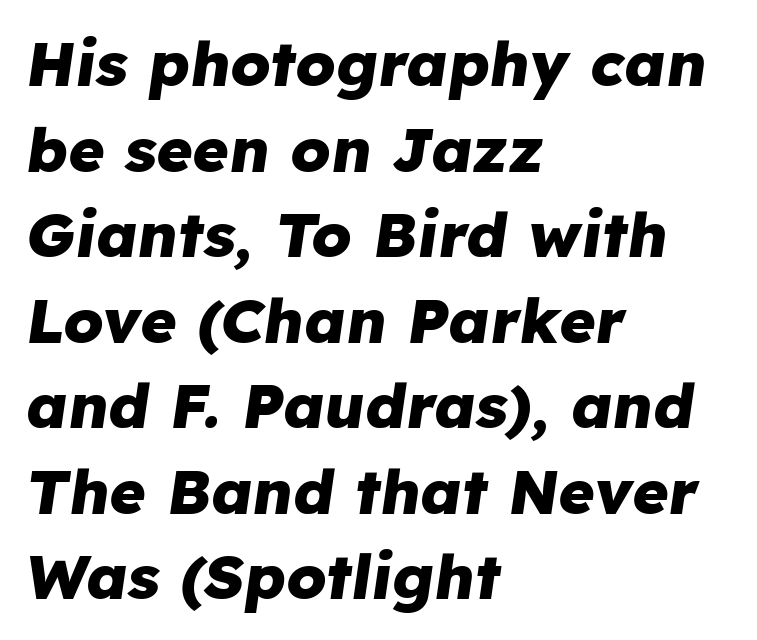
The image shows 62 px heavy type, italic (leaning right); set left-aligned, normal line spacing (1.38x), normal letter spacing, not underlined; low stroke contrast and a medium x-height.
